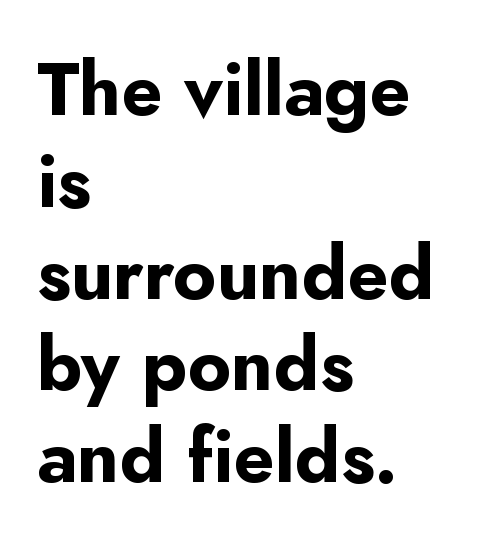
The image shows 74 px bold sans-serif type, upright; set left-aligned, line spacing 1.24x, normal letter spacing, not underlined; low stroke contrast and a small x-height.
